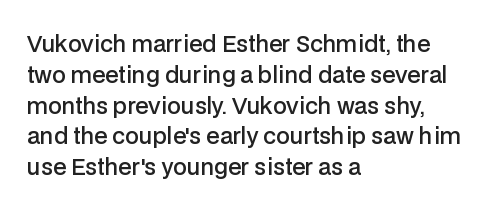
{"italic": "no", "bold": "semi", "underline": "no", "align": "left", "line_spacing": "normal", "line_spacing_ratio": 1.4, "letter_spacing": "normal", "letter_spacing_em": 0.0, "glyph_px": 22}
